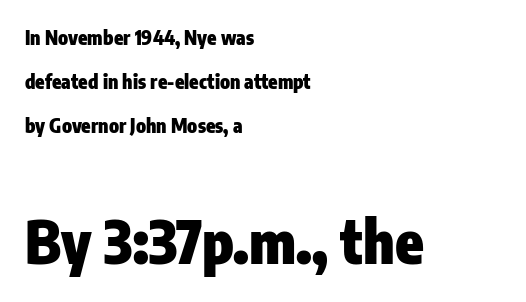
The face used here has the dense, thick strokes of a bold. Whoever set this made the second block the dominant, larger element. Grotesque or geometric, the face here clearly has no serifs. Anything drawn beneath the words? Only blank space.
